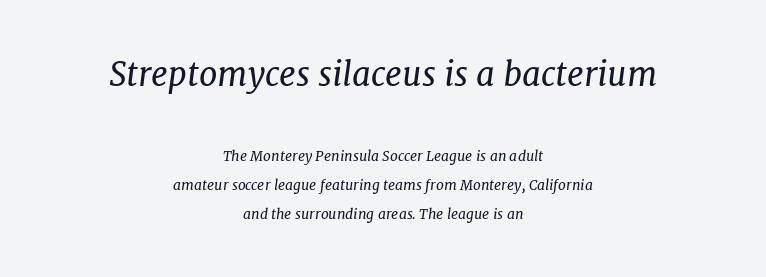
The image shows 33 px regular-weight serif type, italic (leaning right); set centered, loose line spacing (2.06x), normal letter spacing, not underlined; the first (top) block is 2.36x larger; low stroke contrast and a medium x-height.
